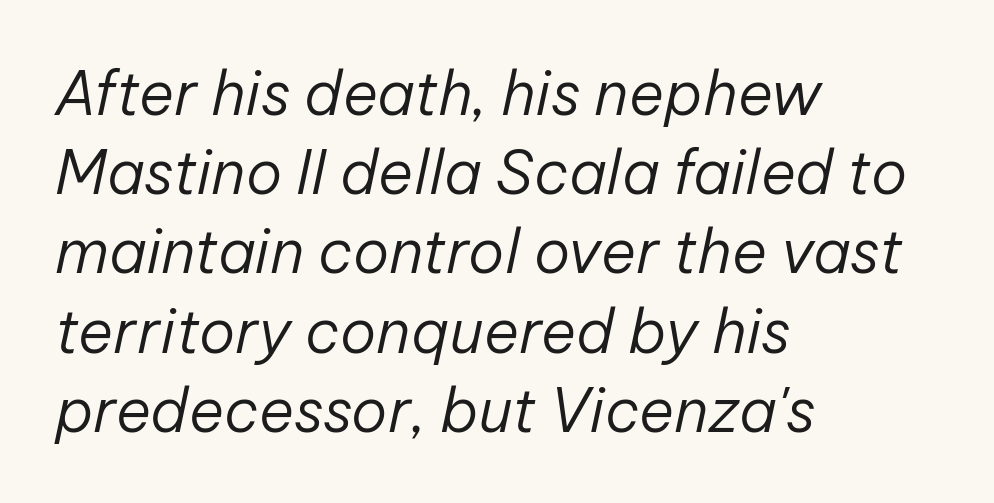
{"italic": "yes", "lean": "right", "slant_degrees": 12, "bold": "no", "weight": "regular", "width": "normal", "stroke_contrast": "low", "x_height": "medium", "monospaced": "no", "underline": "no", "align": "left", "line_spacing": "normal", "line_spacing_ratio": 1.32, "letter_spacing": "normal", "letter_spacing_em": 0.0, "glyph_px": 60}
